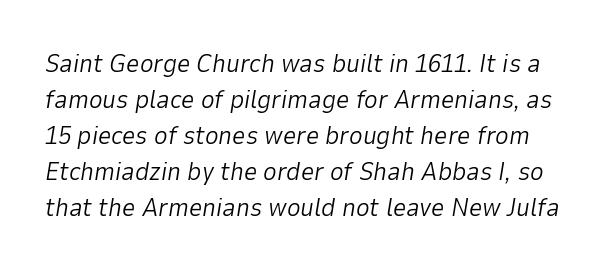
The image shows 26 px text type, italic (leaning right); set normal line spacing (1.38x), normal letter spacing, not underlined.
